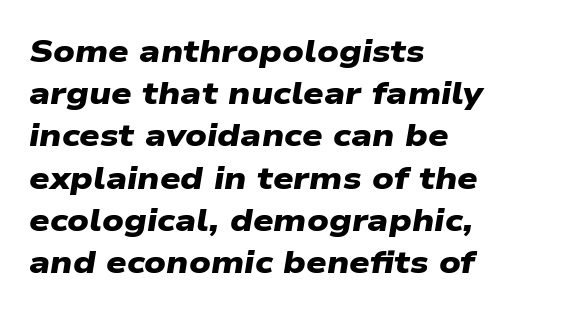
{"serif": "no", "bold": "yes", "weight": "heavy", "width": "wide", "stroke_contrast": "low", "x_height": "medium", "monospaced": "no", "underline": "no", "align": "left", "line_spacing": "normal", "line_spacing_ratio": 1.32, "letter_spacing": "normal", "letter_spacing_em": 0.0, "glyph_px": 32}
